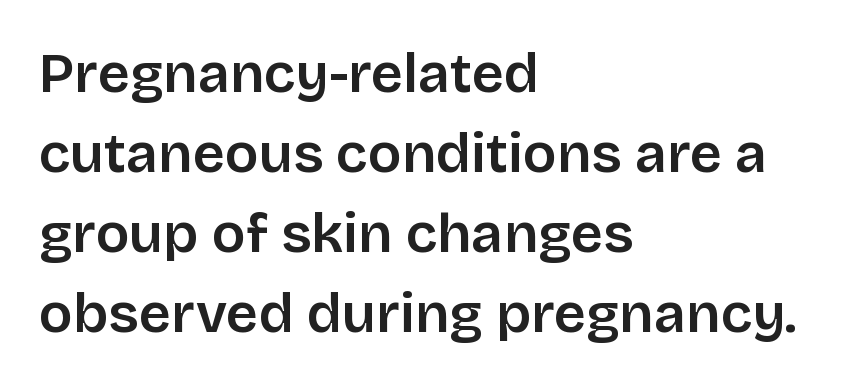
{"serif": "no", "italic": "no", "bold": "semi", "weight": "semibold", "width": "normal", "stroke_contrast": "low", "x_height": "large", "monospaced": "no", "underline": "no", "align": "left", "line_spacing": "normal", "line_spacing_ratio": 1.43, "letter_spacing": "normal", "letter_spacing_em": 0.0, "glyph_px": 56}
